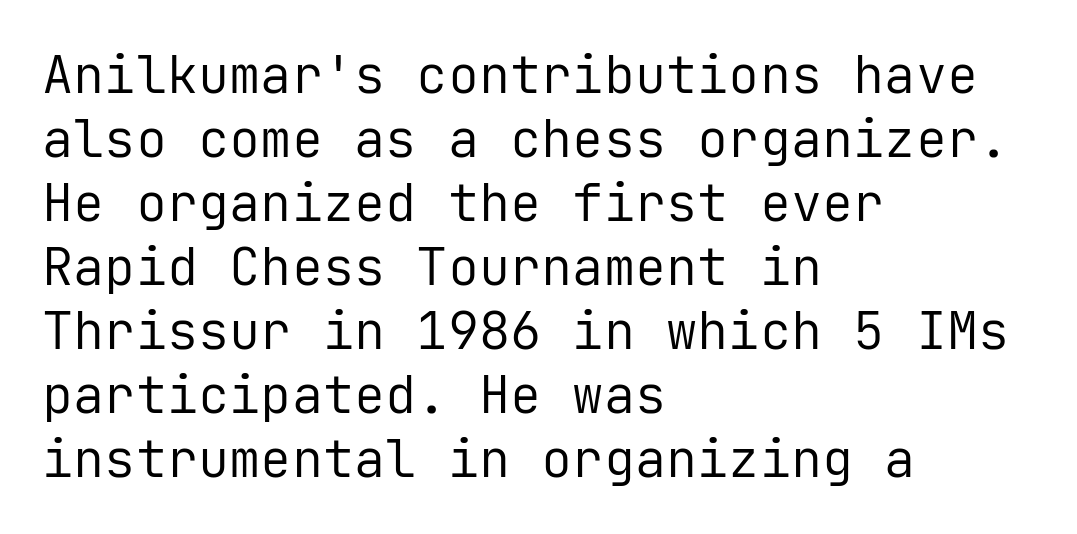
The image shows 52 px regular-weight sans-serif type, upright, monospaced; set left-aligned, line spacing 1.23x, normal letter spacing, not underlined; low stroke contrast and a medium x-height.
